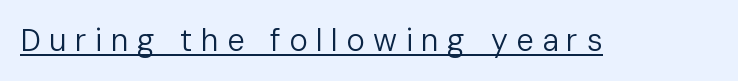
{"serif": "no", "italic": "no", "bold": "no", "weight": "regular", "width": "normal", "stroke_contrast": "low", "x_height": "medium", "monospaced": "no", "underline": "yes", "letter_spacing": "wide", "letter_spacing_em": 0.27, "glyph_px": 31}
